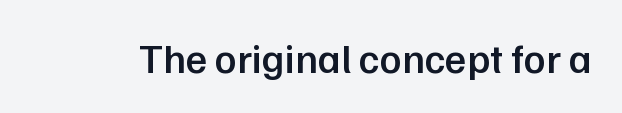
The image shows 41 px semibold sans-serif type, upright; set normal letter spacing, not underlined; low stroke contrast and a medium x-height.
